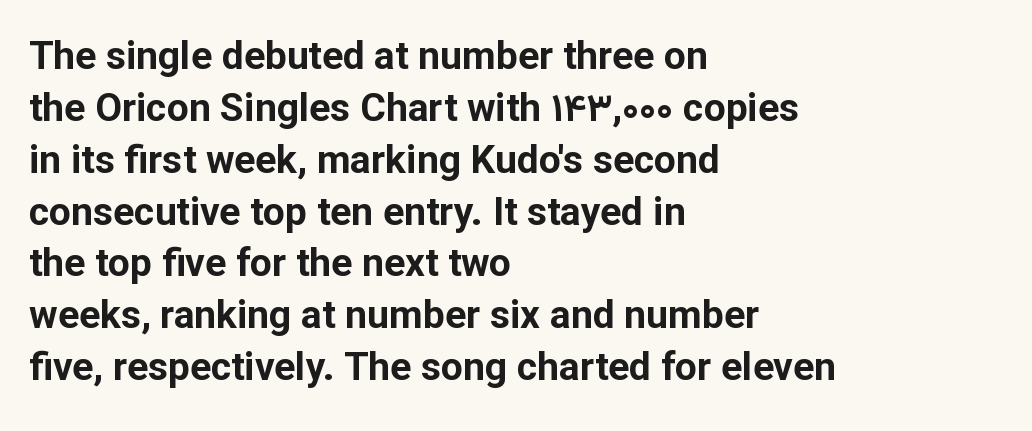
{"serif": "no", "italic": "no", "bold": "yes", "weight": "bold", "width": "normal", "stroke_contrast": "low", "x_height": "medium", "monospaced": "no", "underline": "no", "align": "left", "line_spacing": "normal", "line_spacing_ratio": 1.33, "letter_spacing": "normal", "letter_spacing_em": 0.0, "glyph_px": 39}
